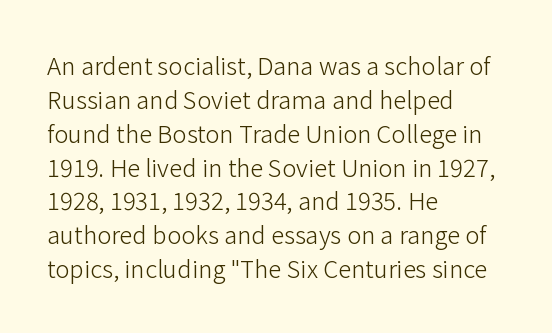
Q: Is the text bold? A: No.
Q: Is the text italic (slanted)? A: No, it is upright.
Q: Is the text underlined? A: No.
Q: How is the paragraph aligned? A: Left-aligned.
Q: Is the spacing between letters normal or unusually wide? A: Normal.
Q: Is the spacing between lines tight, normal or loose? A: Normal.
